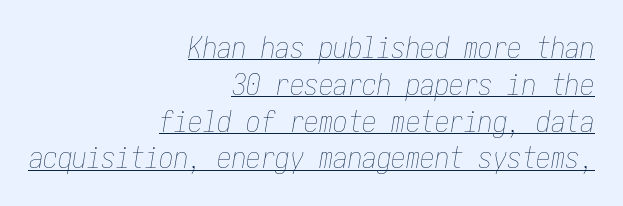
The image shows 29 px thin, condensed type, italic (leaning right); set right-aligned, normal line spacing (1.27x), normal letter spacing, underlined; low stroke contrast and a medium x-height.
